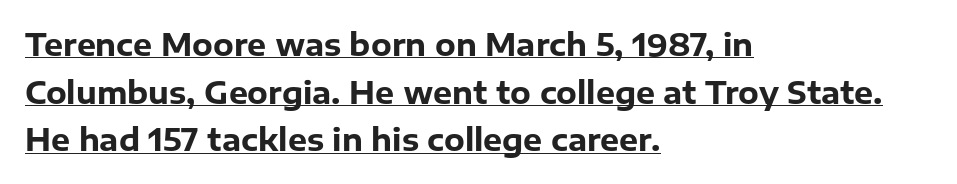
Compared with a centered layout, this one pins lines to the left instead. Students, this is bold: see how much ink each stroke carries. Has an underline been added? It has. Proportional: the letters do not fall into vertical columns. Regular leading. These lines are composed in type without serifs.
